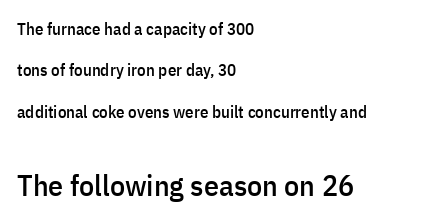
Q: Is the text italic (slanted)? A: No, it is upright.
Q: Is the typeface a serif or a sans-serif typeface? A: Sans-serif.
Q: Is the text underlined? A: No.
Q: How is the paragraph aligned? A: Left-aligned.
Q: Is the spacing between letters normal or unusually wide? A: Normal.
Q: Is the spacing between lines tight, normal or loose? A: Loose.
Q: Which block of text is set in a larger size, the first (top) or the second (bottom)? A: The second (bottom) one.
Q: Width (condensed, normal, or wide)? A: Condensed.
Q: Stroke contrast? A: Low.
Q: x-height? A: Medium.
Q: Monospaced? A: No.
